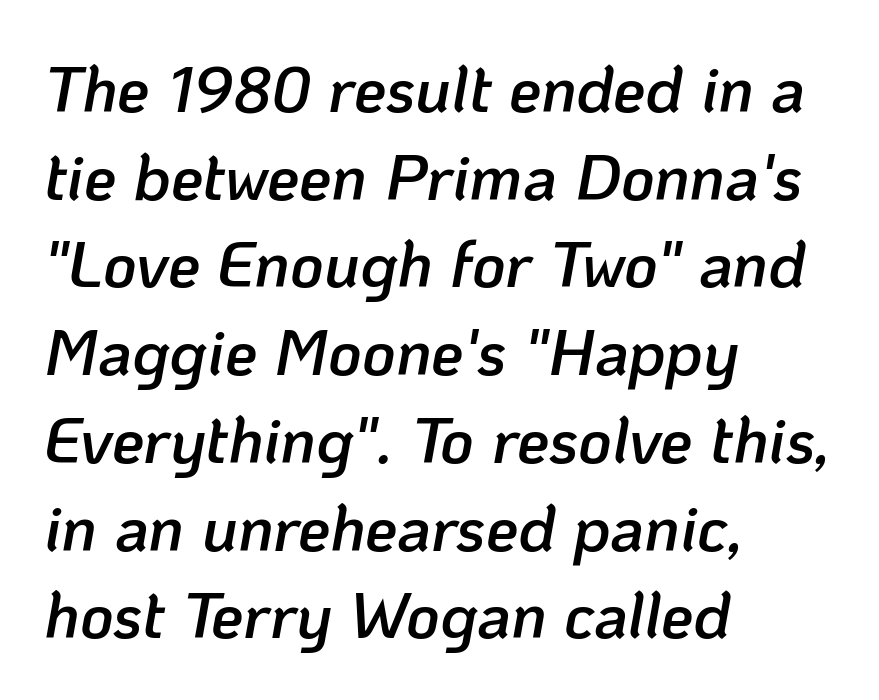
Q: Is the text bold? A: Semi-bold.
Q: Is the text italic (slanted)? A: Yes, it leans right by about 10 degrees.
Q: Is the text underlined? A: No.
Q: How is the paragraph aligned? A: Left-aligned.
Q: Is the spacing between letters normal or unusually wide? A: Normal.
Q: Is the spacing between lines tight, normal or loose? A: Normal.
Q: Width (condensed, normal, or wide)? A: Normal.
Q: Stroke contrast? A: Low.
Q: x-height? A: Medium.
Q: Monospaced? A: No.
